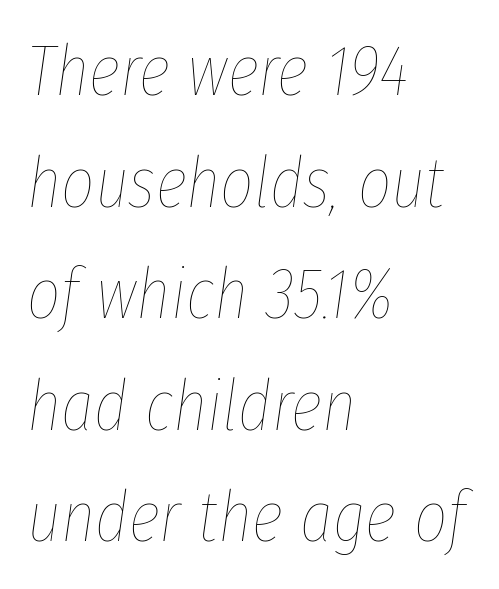
{"italic": "yes", "lean": "right", "slant_degrees": 8, "bold": "no", "weight": "thin", "width": "condensed", "stroke_contrast": "low", "x_height": "medium", "monospaced": "no", "underline": "no", "align": "left", "line_spacing": "normal", "line_spacing_ratio": 1.55, "letter_spacing": "normal", "letter_spacing_em": 0.0, "glyph_px": 72}
